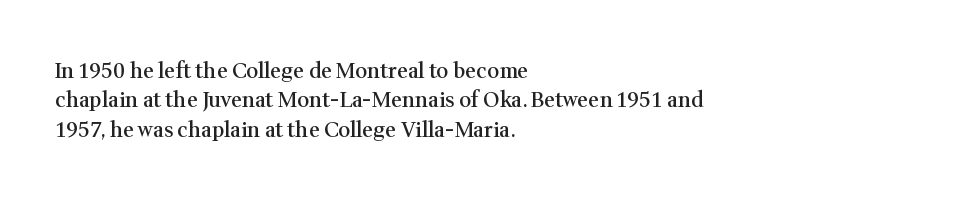
{"italic": "no", "bold": "semi", "underline": "no", "align": "left", "line_spacing": "normal", "line_spacing_ratio": 1.4, "letter_spacing": "normal", "letter_spacing_em": 0.0, "glyph_px": 21}
